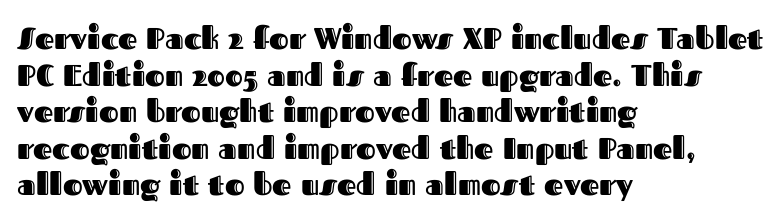
{"italic": "no", "width": "normal", "x_height": "medium", "monospaced": "no", "underline": "no", "align": "left", "line_spacing_ratio": 1.22, "letter_spacing": "normal", "letter_spacing_em": 0.0, "glyph_px": 30}
